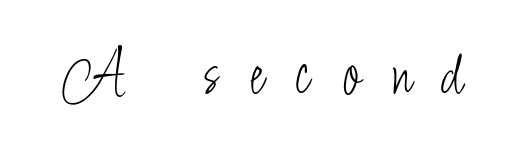
{"serif": "no", "bold": "no", "weight": "light", "width": "condensed", "stroke_contrast": "low", "x_height": "small", "monospaced": "no", "underline": "no", "letter_spacing": "wide", "letter_spacing_em": 0.46, "glyph_px": 66}
